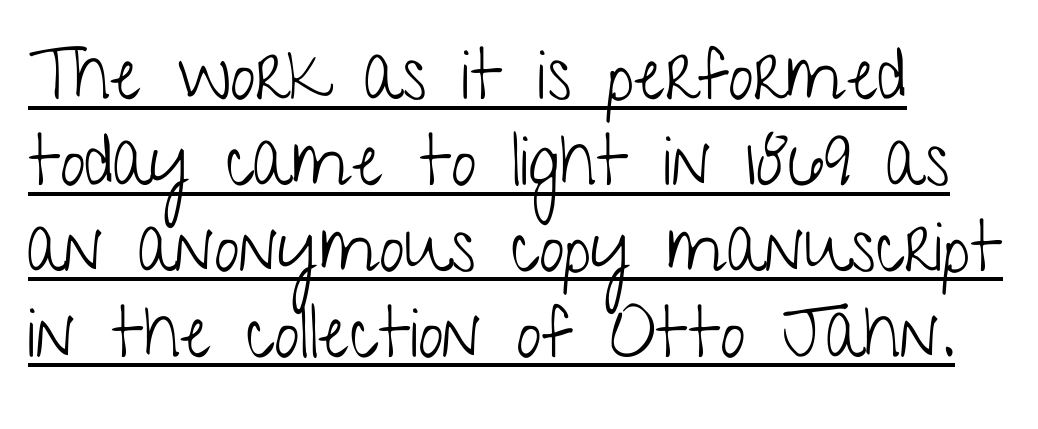
The gaps between neighbouring characters are ordinary and unremarkable. Serifs: no, the terminals of the letterforms are clean. No italicization has been applied; the sample stays upright. Here the designer chose a conventional face with non-uniform glyph widths. Each line of the rendering has a horizontal stroke beneath the glyphs.
